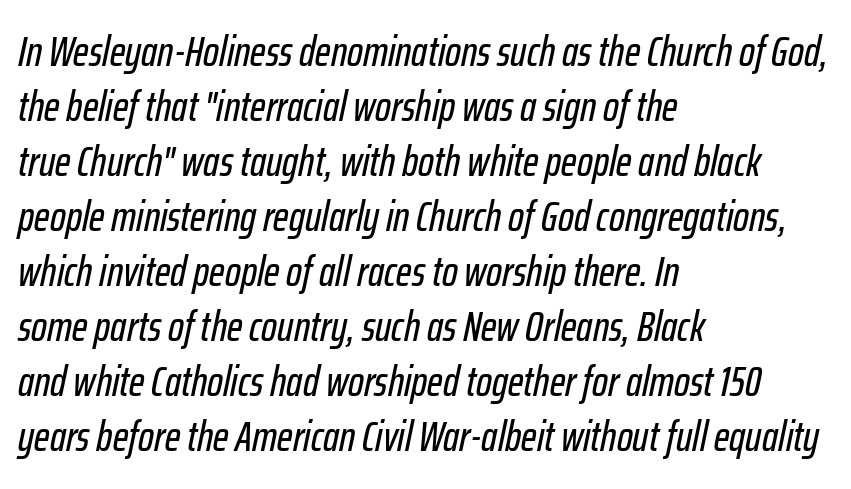
Q: Is the text italic (slanted)? A: Yes, it leans right by about 12 degrees.
Q: Is the text underlined? A: No.
Q: How is the paragraph aligned? A: Left-aligned.
Q: Is the spacing between letters normal or unusually wide? A: Normal.
Q: Is the spacing between lines tight, normal or loose? A: Normal.
Q: Width (condensed, normal, or wide)? A: Condensed.
Q: Stroke contrast? A: Low.
Q: x-height? A: Medium.
Q: Monospaced? A: No.
